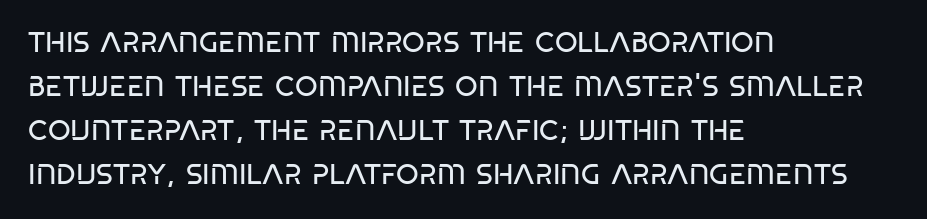
Q: Is the text bold? A: No.
Q: Is the text italic (slanted)? A: No, it is upright.
Q: Is the typeface a serif or a sans-serif typeface? A: Sans-serif.
Q: Is the text underlined? A: No.
Q: How is the paragraph aligned? A: Left-aligned.
Q: Is the spacing between letters normal or unusually wide? A: Normal.
Q: Is the spacing between lines tight, normal or loose? A: Normal.
Q: Width (condensed, normal, or wide)? A: Condensed.
Q: Stroke contrast? A: Low.
Q: x-height? A: Large.
Q: Monospaced? A: No.
